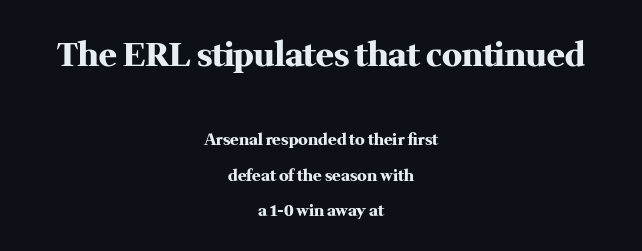
Yep, those are serifs on the letters. Think of a printed novel: that variable character pitch is what you see here. The tracking reads as untouched default to a designer's eye. The space between consecutive lines is lavish.
